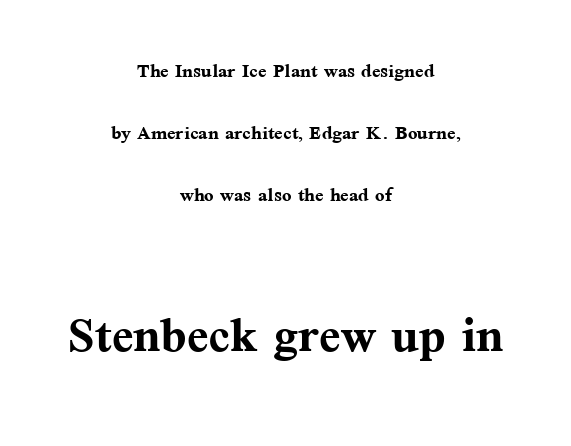
{"serif": "yes", "italic": "no", "bold": "yes", "weight": "semibold", "width": "normal", "stroke_contrast": "medium", "x_height": "medium", "monospaced": "no", "underline": "no", "align": "center", "line_spacing": "loose", "line_spacing_ratio": 2.48, "letter_spacing": "normal", "letter_spacing_em": 0.0, "larger_block": "second", "size_ratio": 2.52, "glyph_px": 63}
